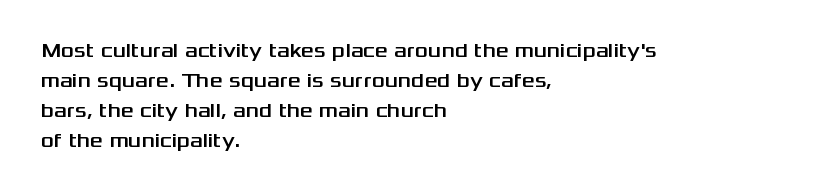
Q: Is the text italic (slanted)? A: No, it is upright.
Q: Is the text underlined? A: No.
Q: How is the paragraph aligned? A: Left-aligned.
Q: Is the spacing between letters normal or unusually wide? A: Normal.
Q: Is the spacing between lines tight, normal or loose? A: Normal.
